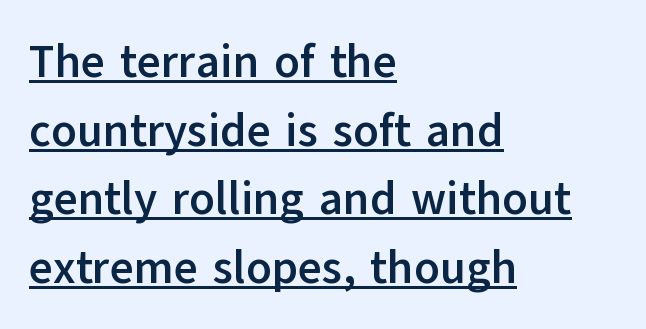
{"serif": "no", "italic": "no", "bold": "yes", "weight": "semibold", "width": "normal", "stroke_contrast": "low", "x_height": "medium", "monospaced": "no", "underline": "yes", "align": "left", "line_spacing": "normal", "line_spacing_ratio": 1.49, "letter_spacing": "normal", "letter_spacing_em": 0.0, "glyph_px": 46}
